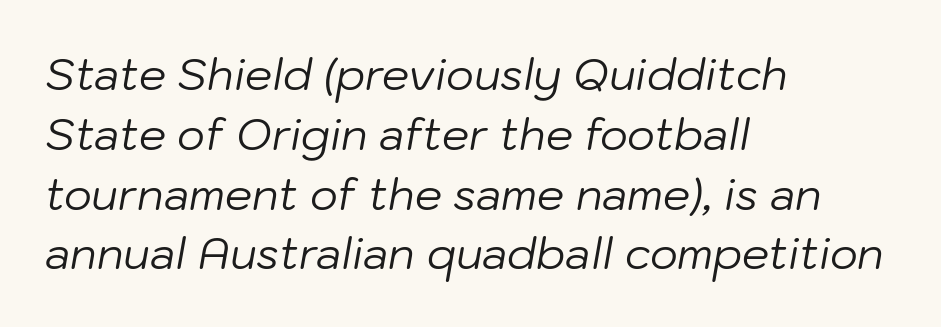
The image shows 43 px regular-weight type, italic (leaning right); set left-aligned, normal line spacing (1.39x), normal letter spacing, not underlined; low stroke contrast and a medium x-height.
